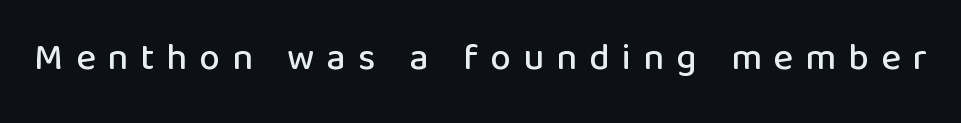
The image shows 37 px sans-serif type, upright; set unusually wide letter spacing (+0.33 em), not underlined; low stroke contrast and a medium x-height.
